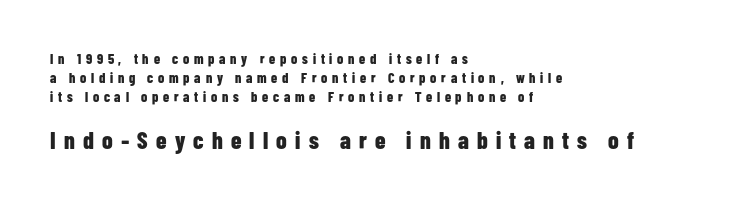
The image shows 24 px bold type, upright; set left-aligned, normal line spacing (1.34x), unusually wide letter spacing (+0.34 em), not underlined; the second (bottom) block is 1.71x larger.
